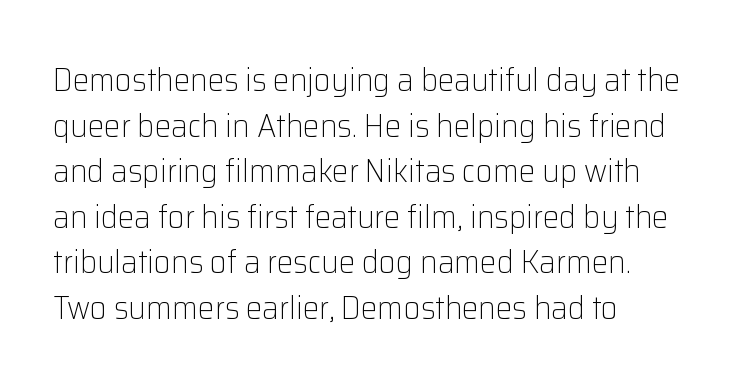
The space directly below the letters is spotless. Weight class: somewhere from thin through regular. A typesetter would call this proportional, since set widths differ per character. This rendering employs a face without finishing strokes, i.e., a sans-serif. Is there any slant? The stems are plumb. The lines sit at an ordinary, default distance from one another.
